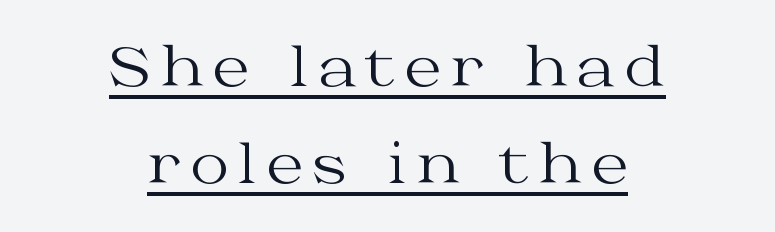
Italic: no, the glyphs are upright roman. The rendering uses natural spacing where letterforms have individual widths. Heaviness? Minimal to ordinary, like unemphasized prose. The typesetter has applied underlining to the passage shown. Neither beginnings nor endings align; midpoints do. The rendering shows small feet on the letterforms — a serif design.
